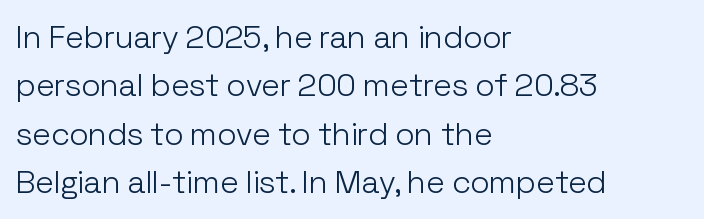
{"serif": "no", "italic": "no", "bold": "no", "weight": "light", "width": "normal", "stroke_contrast": "low", "x_height": "medium", "monospaced": "no", "underline": "no", "align": "left", "line_spacing": "normal", "line_spacing_ratio": 1.51, "letter_spacing": "normal", "letter_spacing_em": 0.0, "glyph_px": 32}
